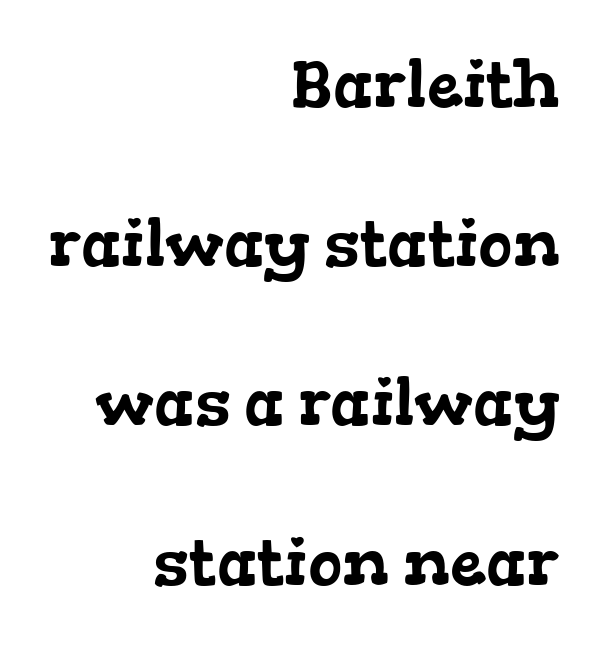
The image shows 65 px wide serif type; set right-aligned, loose line spacing (2.45x), normal letter spacing, not underlined; low stroke contrast and a medium x-height.
